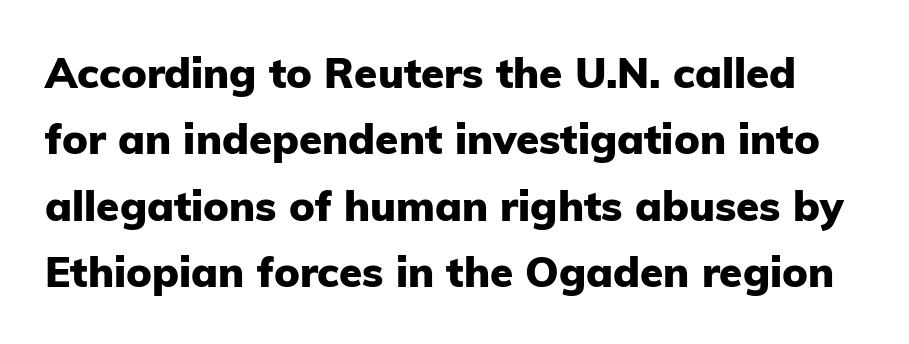
The passage shown is typed in a proportional face where columns would drift. Compared with typical body copy, the letter spacing here is the same. These lines carry a lot of weight — the face is fully bold. You can tell from the bare stems that sans-serif type was used. If you measured baseline to baseline, you'd find a middling distance. Just letters on the line, the space beneath them empty.
